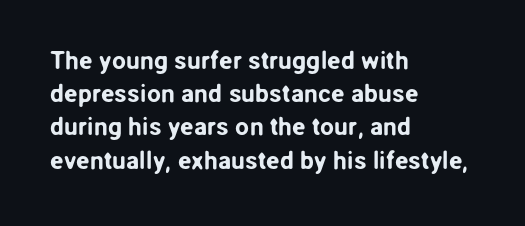
Students, observe: this is what conventionally led text looks like. Look at the tracking — it's just the regular setting, nothing added. The paragraph has a hard left edge and a soft right edge. Check under the words: just untouched page. The lettering holds an erect, upright posture throughout.
